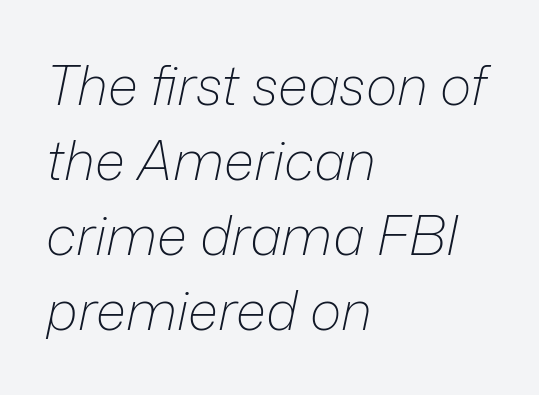
The image shows 54 px light type, italic (leaning right); set left-aligned, normal line spacing (1.39x), normal letter spacing, not underlined; low stroke contrast and a medium x-height.
